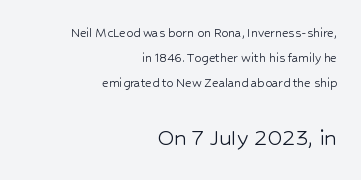
Q: Is the text bold? A: No.
Q: Is the text italic (slanted)? A: No, it is upright.
Q: Is the text underlined? A: No.
Q: How is the paragraph aligned? A: Right-aligned.
Q: Is the spacing between letters normal or unusually wide? A: Normal.
Q: Which block of text is set in a larger size, the first (top) or the second (bottom)? A: The second (bottom) one.
